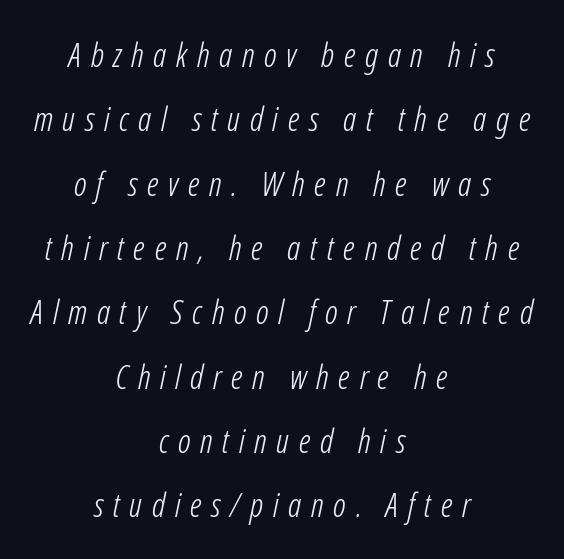
Q: Is the text bold? A: No.
Q: Is the text italic (slanted)? A: Yes, it leans right by about 12 degrees.
Q: Is the text underlined? A: No.
Q: How is the paragraph aligned? A: Centered.
Q: Is the spacing between letters normal or unusually wide? A: Unusually wide.
Q: Is the spacing between lines tight, normal or loose? A: Loose.
Q: Width (condensed, normal, or wide)? A: Condensed.
Q: Stroke contrast? A: Low.
Q: x-height? A: Medium.
Q: Monospaced? A: No.
